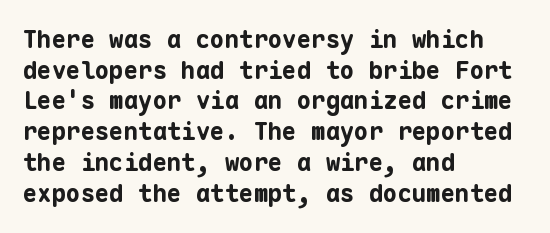
The image shows 24 px bold type, upright; set left-aligned, normal line spacing (1.28x), normal letter spacing, not underlined.
